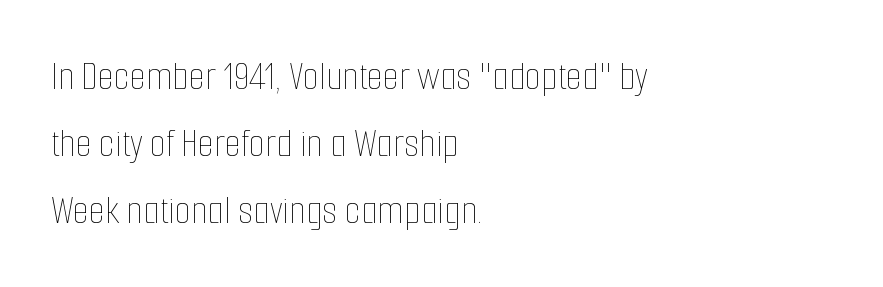
{"italic": "no", "bold": "no", "weight": "thin", "width": "condensed", "stroke_contrast": "low", "x_height": "medium", "monospaced": "no", "underline": "no", "align": "left", "line_spacing": "normal", "line_spacing_ratio": 1.59, "letter_spacing": "normal", "letter_spacing_em": 0.0, "glyph_px": 42}
